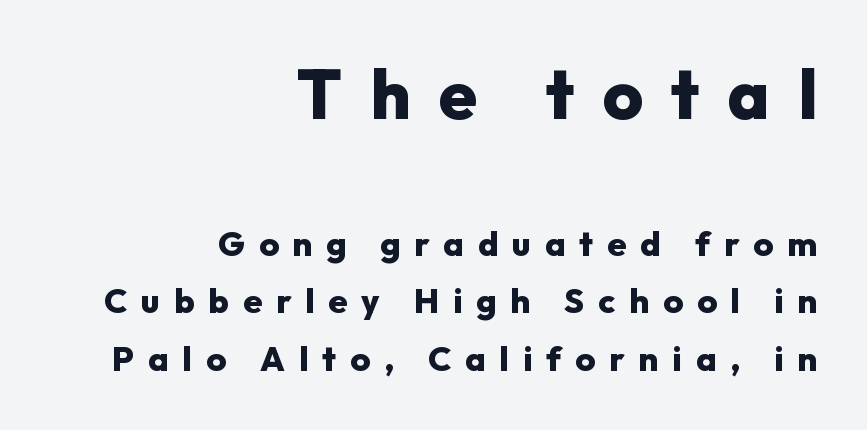
The image shows 69 px heavy sans-serif type, upright; set right-aligned, normal line spacing (1.69x), unusually wide letter spacing (+0.41 em), not underlined; the first (top) block is 2.03x larger; low stroke contrast and a medium x-height.
